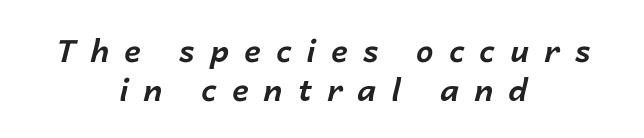
Q: Is the text bold? A: Yes.
Q: Is the text italic (slanted)? A: Yes, it leans right by about 14 degrees.
Q: Is the text underlined? A: No.
Q: How is the paragraph aligned? A: Centered.
Q: Is the spacing between letters normal or unusually wide? A: Unusually wide.
Q: Is the spacing between lines tight, normal or loose? A: Normal.
Q: Width (condensed, normal, or wide)? A: Normal.
Q: Stroke contrast? A: Low.
Q: x-height? A: Medium.
Q: Monospaced? A: No.
